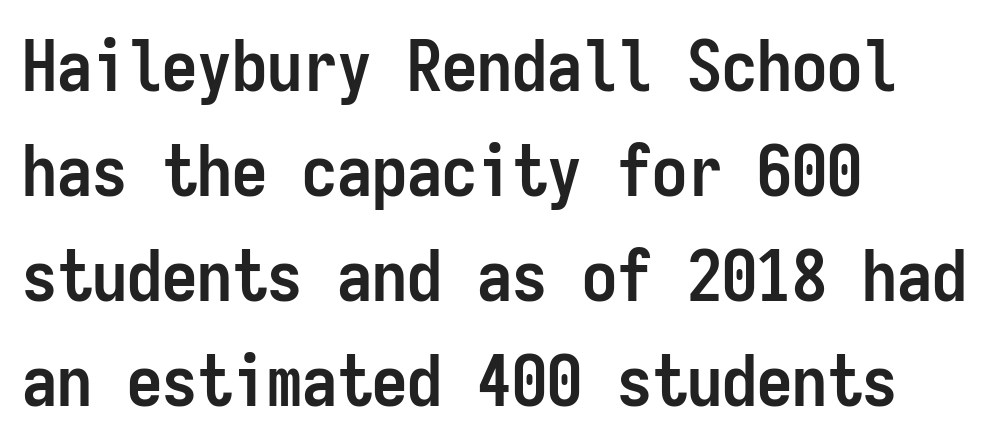
Q: Is the text bold? A: Yes.
Q: Is the text italic (slanted)? A: No, it is upright.
Q: Is the typeface a serif or a sans-serif typeface? A: Sans-serif.
Q: Is the text underlined? A: No.
Q: How is the paragraph aligned? A: Left-aligned.
Q: Is the spacing between letters normal or unusually wide? A: Normal.
Q: Is the spacing between lines tight, normal or loose? A: Normal.
Q: Width (condensed, normal, or wide)? A: Condensed.
Q: Stroke contrast? A: Low.
Q: x-height? A: Medium.
Q: Monospaced? A: Yes.
